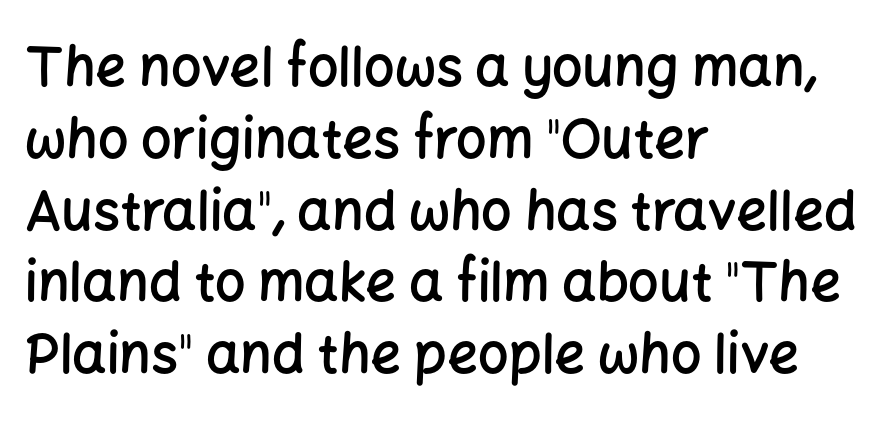
The image shows 54 px semibold sans-serif type, upright; set left-aligned, normal line spacing (1.33x), normal letter spacing, not underlined; low stroke contrast and a medium x-height.
